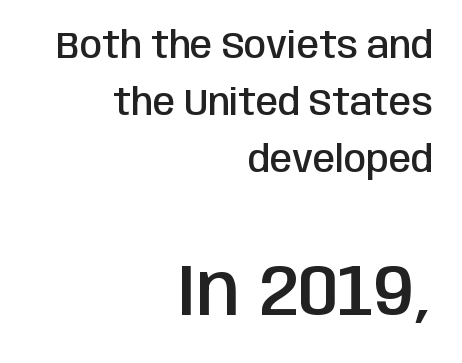
The image shows 72 px semibold, condensed sans-serif type, upright; set right-aligned, normal line spacing (1.58x), normal letter spacing, not underlined; the second (bottom) block is 2.0x larger; low stroke contrast and a large x-height.
